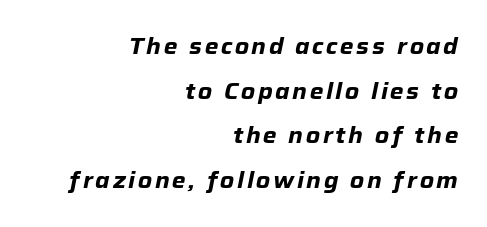
This rendering features lettering with no underline. This is oblique type, the kind used for emphasis or titles. Rows of type keep a wide berth in the vertical direction. This sample is right-justified, so line beginnings fall wherever the words allow.
